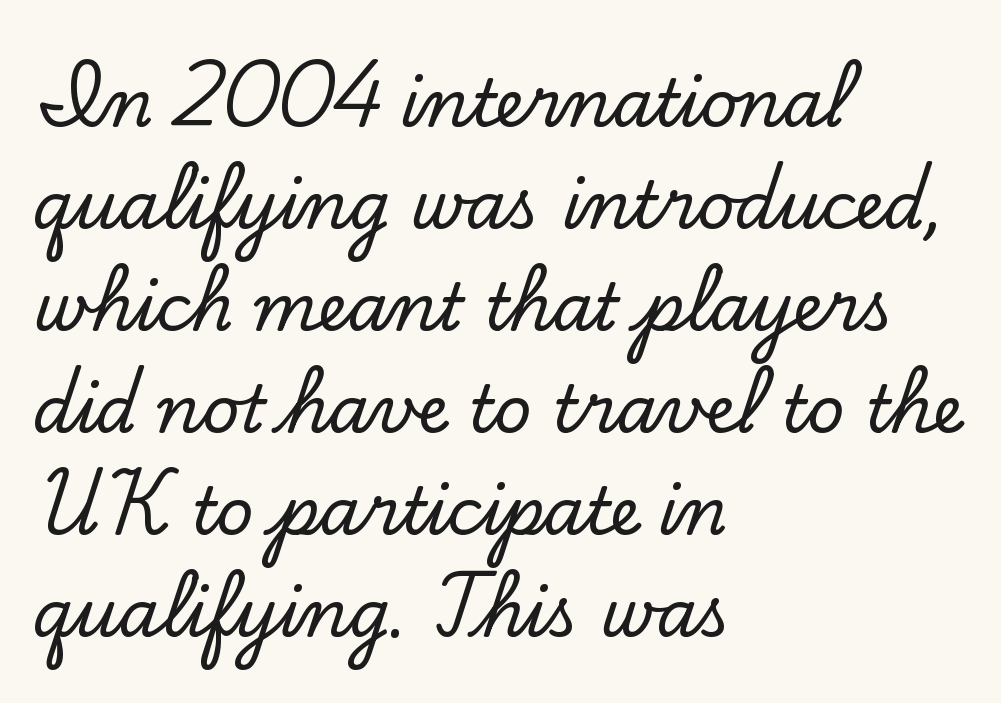
Q: Is the text italic (slanted)? A: Yes.
Q: Is the typeface a serif or a sans-serif typeface? A: Serif.
Q: Is the text underlined? A: No.
Q: How is the paragraph aligned? A: Left-aligned.
Q: Is the spacing between letters normal or unusually wide? A: Normal.
Q: Is the spacing between lines tight, normal or loose? A: Normal.
Q: Width (condensed, normal, or wide)? A: Normal.
Q: Stroke contrast? A: Low.
Q: x-height? A: Small.
Q: Monospaced? A: No.
